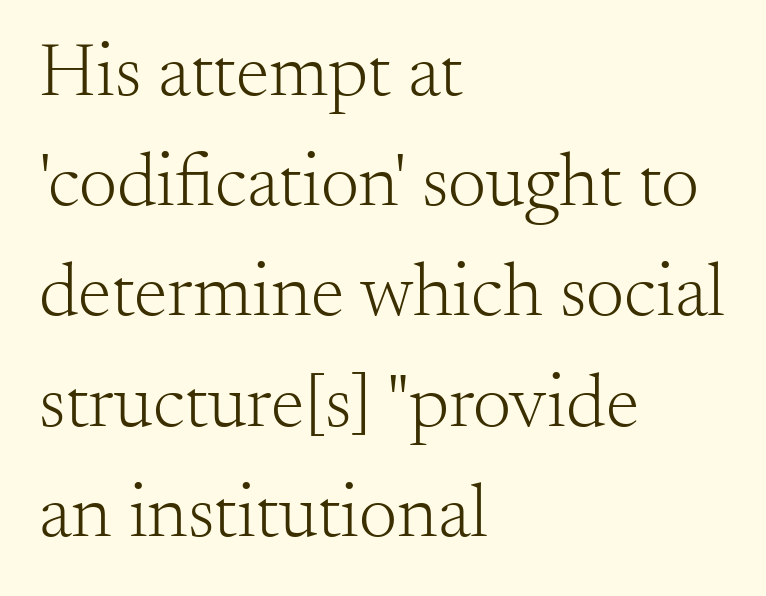
The image shows 76 px light serif type, upright; set left-aligned, normal line spacing (1.45x), normal letter spacing, not underlined; medium stroke contrast and a small x-height.
